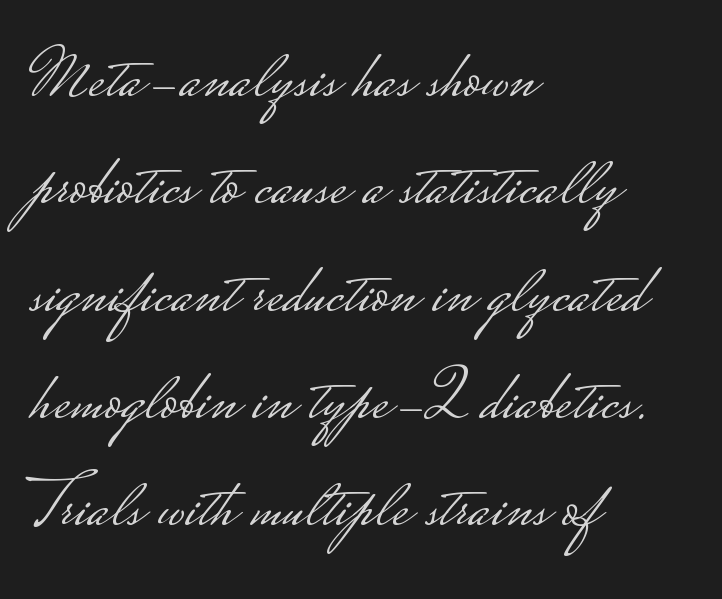
{"serif": "no", "bold": "no", "weight": "light", "width": "wide", "stroke_contrast": "low", "monospaced": "no", "underline": "no", "align": "left", "line_spacing": "normal", "line_spacing_ratio": 1.47, "letter_spacing": "normal", "letter_spacing_em": 0.0, "glyph_px": 73}
